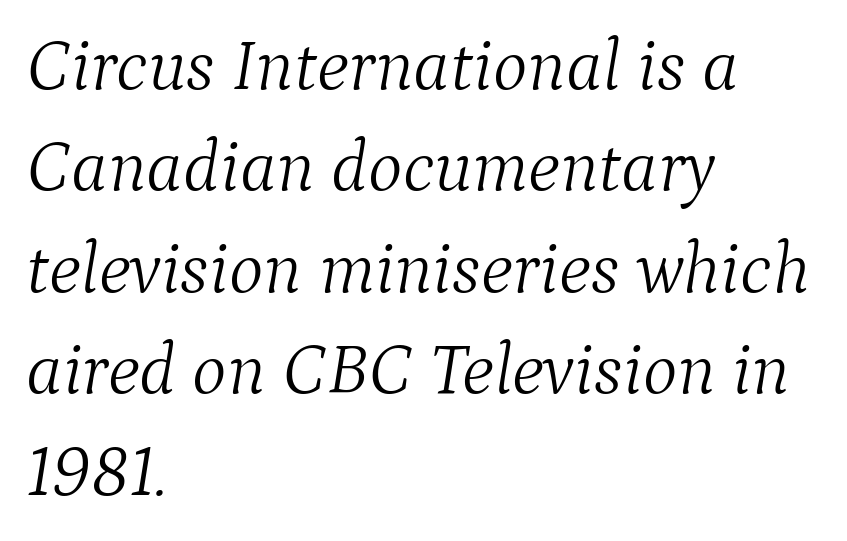
Ink coverage per letter is moderate at most. Spacing between characters is what you'd get straight out of the box. Reading down the block, your eye returns to a fixed left position each line. In terms of leading, this rendering sits right in the middle. Serifs: yes, visible at the terminals of the letterforms.
